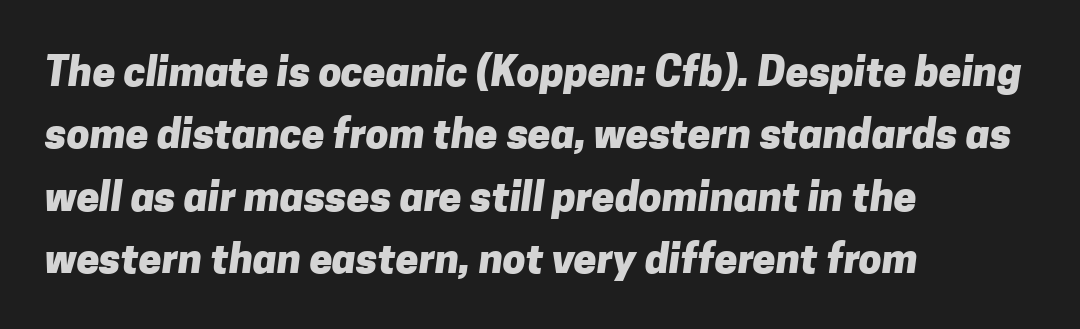
Q: Is the text bold? A: Yes.
Q: Is the typeface a serif or a sans-serif typeface? A: Sans-serif.
Q: Is the text underlined? A: No.
Q: How is the paragraph aligned? A: Left-aligned.
Q: Is the spacing between letters normal or unusually wide? A: Normal.
Q: Is the spacing between lines tight, normal or loose? A: Normal.
Q: Width (condensed, normal, or wide)? A: Normal.
Q: Stroke contrast? A: Low.
Q: x-height? A: Medium.
Q: Monospaced? A: No.
